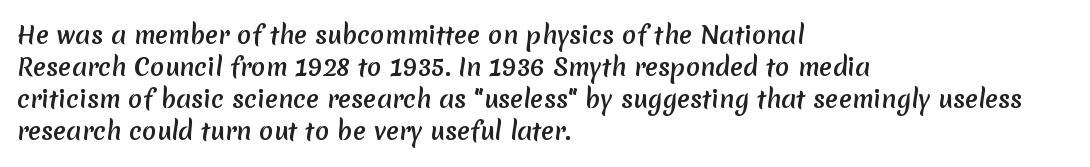
The image shows 24 px bold type; set left-aligned, normal line spacing (1.34x), normal letter spacing, not underlined.
